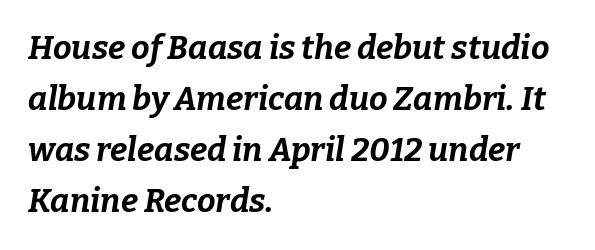
The image shows 33 px bold type, italic (leaning right); set left-aligned, normal line spacing (1.55x), normal letter spacing, not underlined; low stroke contrast and a medium x-height.
